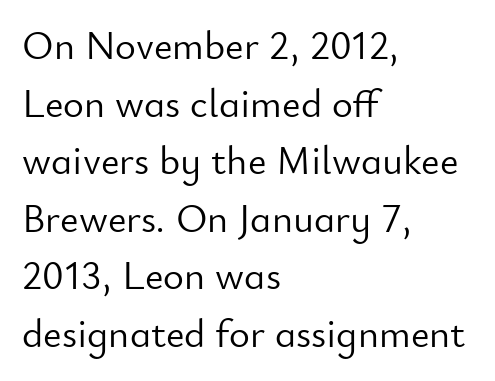
No extra ink here — the face is not bold. The setting favours the left margin, as ordinary paragraphs usually do. Upright lettering throughout. Leading: standard.
